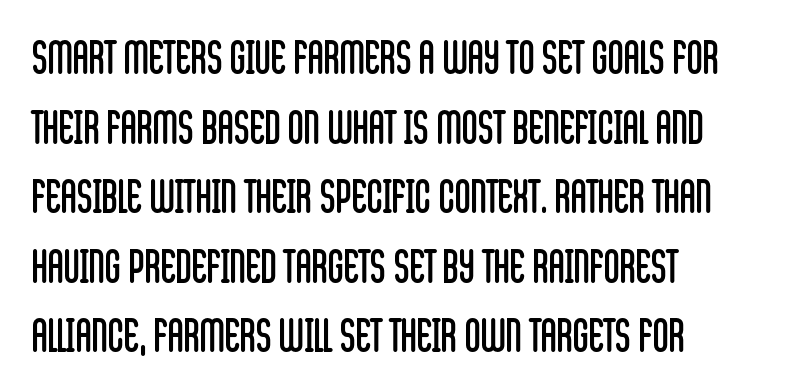
You could not count columns in this text — the font is proportionally spaced. Horizontal alignment here is leftward, the default for most running prose. The space directly below the letters is spotless. There is no visible air inserted between adjacent glyphs. Whoever set this chose a conventional vertical rhythm. Stroke thickness stays within the range of a standard reading face or lighter.
